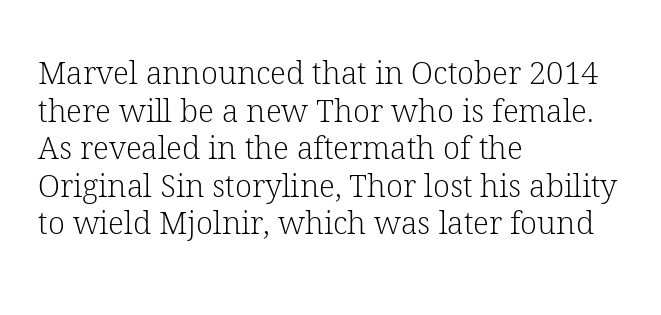
{"serif": "yes", "italic": "no", "bold": "no", "weight": "light", "width": "normal", "stroke_contrast": "low", "x_height": "medium", "monospaced": "no", "underline": "no", "align": "left", "line_spacing_ratio": 1.21, "letter_spacing": "normal", "letter_spacing_em": 0.0, "glyph_px": 31}
